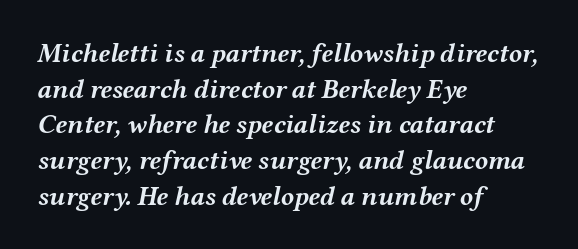
Q: Is the text bold? A: Yes.
Q: Is the text italic (slanted)? A: Yes, it leans right by about 12 degrees.
Q: Is the text underlined? A: No.
Q: How is the paragraph aligned? A: Left-aligned.
Q: Is the spacing between letters normal or unusually wide? A: Normal.
Q: Is the spacing between lines tight, normal or loose? A: Normal.
